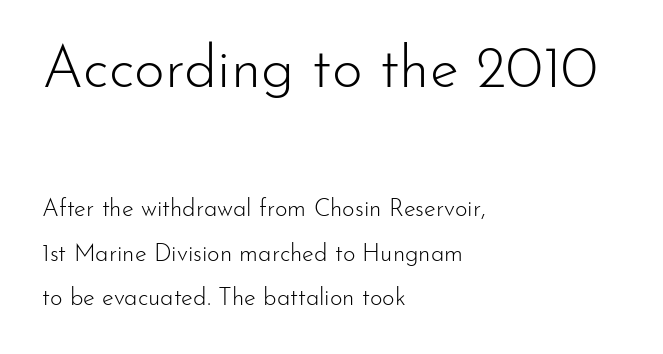
Q: Is the text bold? A: No.
Q: Is the text italic (slanted)? A: No, it is upright.
Q: Is the typeface a serif or a sans-serif typeface? A: Sans-serif.
Q: Is the text underlined? A: No.
Q: How is the paragraph aligned? A: Left-aligned.
Q: Is the spacing between letters normal or unusually wide? A: Normal.
Q: Which block of text is set in a larger size, the first (top) or the second (bottom)? A: The first (top) one.
Q: Width (condensed, normal, or wide)? A: Normal.
Q: Stroke contrast? A: Low.
Q: x-height? A: Small.
Q: Monospaced? A: No.
